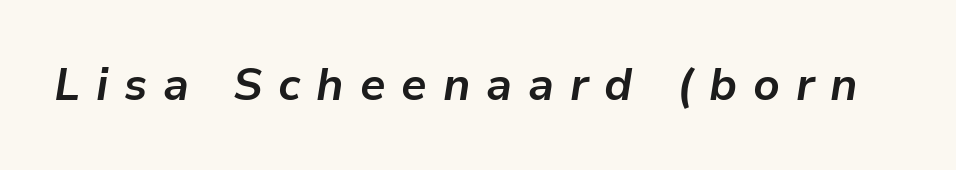
Q: Is the text bold? A: Yes.
Q: Is the text italic (slanted)? A: Yes, it leans right by about 9 degrees.
Q: Is the text underlined? A: No.
Q: Is the spacing between letters normal or unusually wide? A: Unusually wide.
Q: Width (condensed, normal, or wide)? A: Normal.
Q: Stroke contrast? A: Low.
Q: x-height? A: Medium.
Q: Monospaced? A: No.
